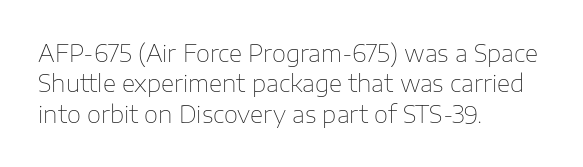
{"italic": "no", "bold": "no", "underline": "no", "align": "left", "line_spacing": "normal", "line_spacing_ratio": 1.32, "letter_spacing": "normal", "letter_spacing_em": 0.0, "glyph_px": 23}
